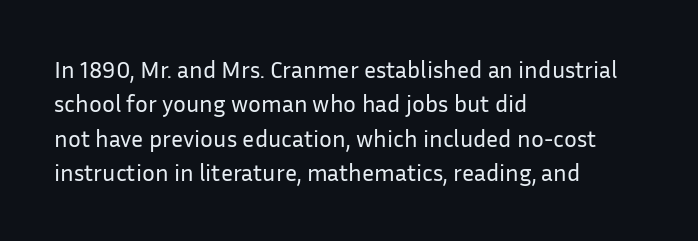
Q: Is the text bold? A: No.
Q: Is the text italic (slanted)? A: No, it is upright.
Q: Is the text underlined? A: No.
Q: How is the paragraph aligned? A: Left-aligned.
Q: Is the spacing between letters normal or unusually wide? A: Normal.
Q: Is the spacing between lines tight, normal or loose? A: Normal.
